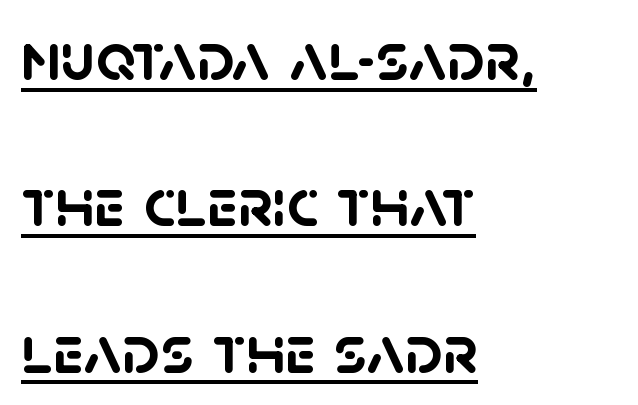
The image shows 69 px semibold sans-serif type; set left-aligned, loose line spacing (2.12x), normal letter spacing, underlined; low stroke contrast and a large x-height.
